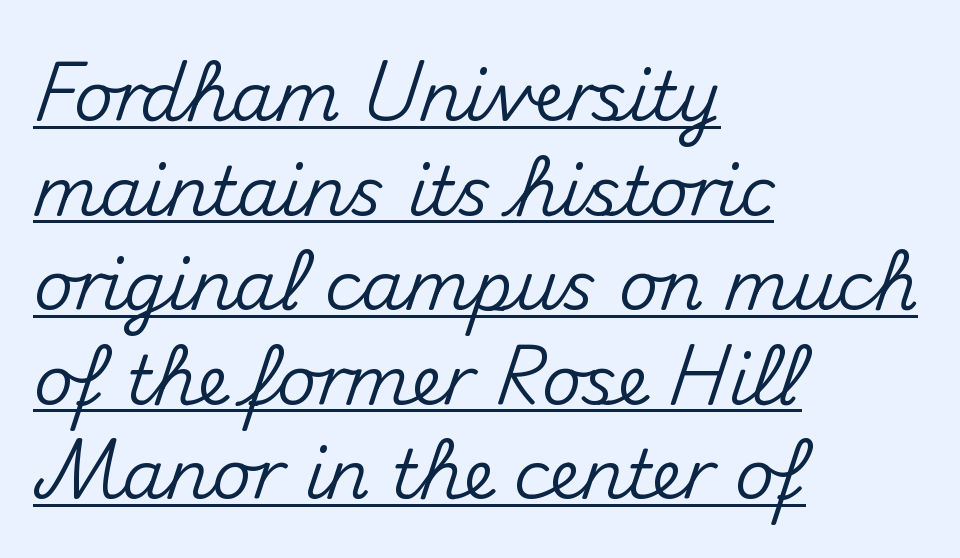
The image shows 68 px sans-serif type; set left-aligned, normal line spacing (1.39x), normal letter spacing, underlined; medium stroke contrast and a small x-height.
